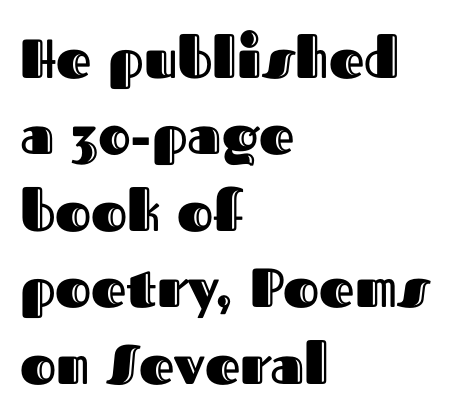
The image shows 55 px text type, upright; set left-aligned, normal line spacing (1.39x), normal letter spacing, not underlined; a medium x-height.
